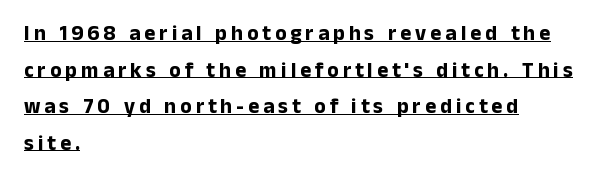
Q: Is the text bold? A: Yes.
Q: Is the text italic (slanted)? A: No, it is upright.
Q: Is the text underlined? A: Yes.
Q: How is the paragraph aligned? A: Left-aligned.
